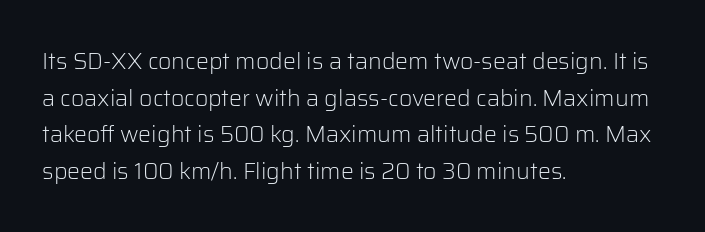
{"italic": "no", "bold": "no", "underline": "no", "align": "left", "line_spacing": "normal", "line_spacing_ratio": 1.59, "letter_spacing": "normal", "letter_spacing_em": 0.0, "glyph_px": 23}
